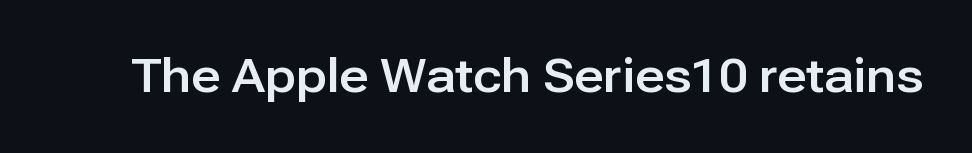
Q: Is the text italic (slanted)? A: No, it is upright.
Q: Is the typeface a serif or a sans-serif typeface? A: Sans-serif.
Q: Is the text underlined? A: No.
Q: Is the spacing between letters normal or unusually wide? A: Normal.
Q: Width (condensed, normal, or wide)? A: Normal.
Q: Stroke contrast? A: Low.
Q: x-height? A: Medium.
Q: Monospaced? A: No.
